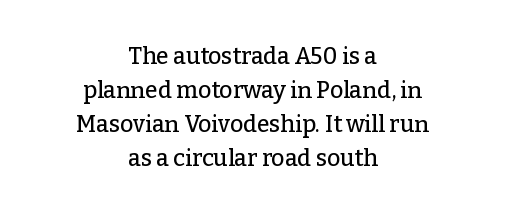
{"italic": "no", "underline": "no", "align": "center", "line_spacing": "normal", "line_spacing_ratio": 1.48, "letter_spacing": "normal", "letter_spacing_em": 0.0, "glyph_px": 23}
